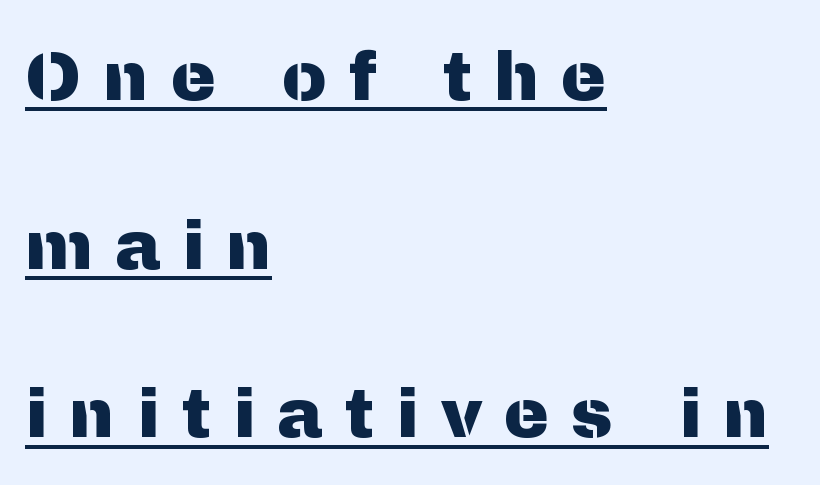
Is this a fixed-width face? No — the glyphs have proportional, varying widths. Ascenders rise straight up at ninety degrees. Has an underline been added? It has. This rendering widens character spacing well past its baseline value. The text block is weighted toward the left margin, trailing off unevenly rightward. This is sans-serif lettering, the kind often seen on screens and signage.
